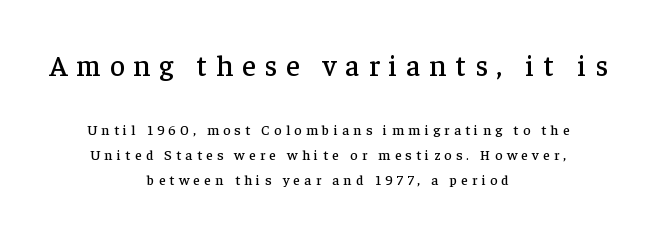
{"serif": "yes", "italic": "no", "width": "normal", "stroke_contrast": "low", "x_height": "medium", "monospaced": "no", "underline": "no", "align": "center", "line_spacing_ratio": 1.78, "letter_spacing": "wide", "letter_spacing_em": 0.31, "larger_block": "first", "size_ratio": 2.07, "glyph_px": 29}
